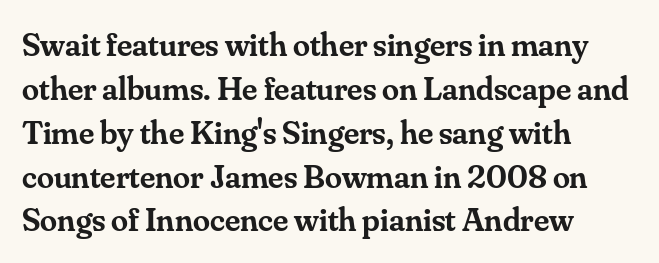
Q: Is the text bold? A: Semi-bold.
Q: Is the text italic (slanted)? A: No, it is upright.
Q: Is the typeface a serif or a sans-serif typeface? A: Serif.
Q: Is the text underlined? A: No.
Q: How is the paragraph aligned? A: Left-aligned.
Q: Is the spacing between letters normal or unusually wide? A: Normal.
Q: Is the spacing between lines tight, normal or loose? A: Normal.
Q: Width (condensed, normal, or wide)? A: Normal.
Q: Stroke contrast? A: Medium.
Q: x-height? A: Small.
Q: Monospaced? A: No.
